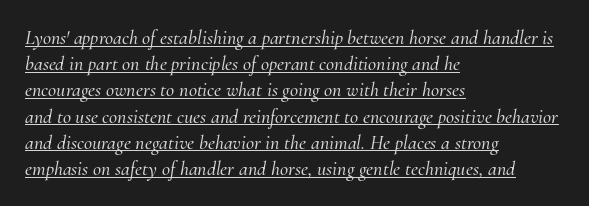
{"italic": "yes", "lean": "right", "slant_degrees": 10, "underline": "yes", "align": "left", "line_spacing": "normal", "line_spacing_ratio": 1.31, "letter_spacing": "normal", "letter_spacing_em": 0.0, "glyph_px": 20}
